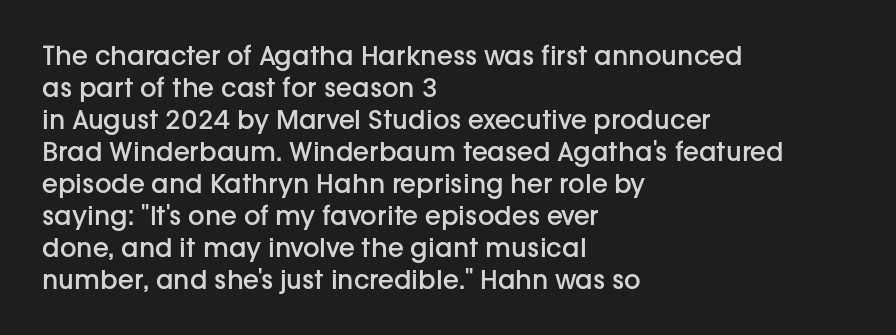
{"italic": "no", "bold": "semi", "underline": "no", "align": "left", "line_spacing_ratio": 1.23, "letter_spacing": "normal", "letter_spacing_em": 0.0, "glyph_px": 26}
